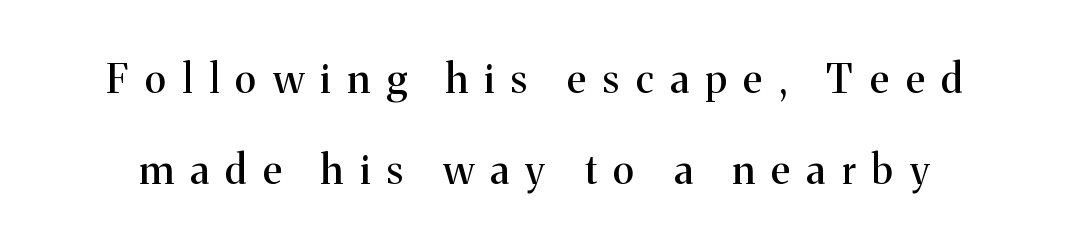
The face used here is seriffed, in the tradition of book romans. These lines are rendered in a variable-pitch font. Designer's note — italics off, roman on. Airy leading. Unmarked baselines from the first word to the last. The gaps between neighbouring characters are conspicuously large.
